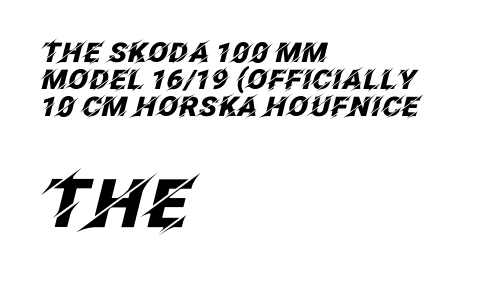
Q: Is the text bold? A: Yes.
Q: Is the text italic (slanted)? A: Yes, it leans right by about 12 degrees.
Q: Is the text underlined? A: No.
Q: How is the paragraph aligned? A: Left-aligned.
Q: Is the spacing between letters normal or unusually wide? A: Normal.
Q: Is the spacing between lines tight, normal or loose? A: Tight.
Q: Which block of text is set in a larger size, the first (top) or the second (bottom)? A: The second (bottom) one.
Q: Width (condensed, normal, or wide)? A: Normal.
Q: Stroke contrast? A: Low.
Q: x-height? A: Large.
Q: Monospaced? A: No.
